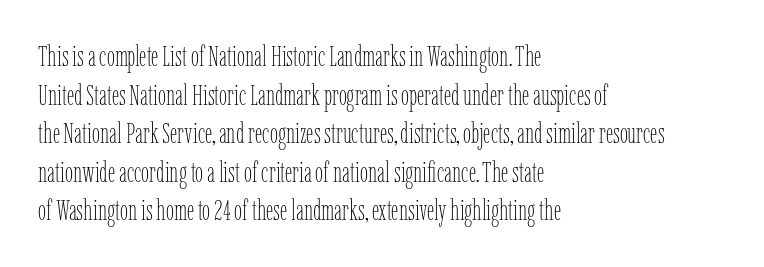
{"italic": "no", "bold": "no", "weight": "thin", "width": "condensed", "stroke_contrast": "low", "x_height": "medium", "monospaced": "no", "underline": "no", "align": "left", "line_spacing": "normal", "line_spacing_ratio": 1.33, "letter_spacing": "normal", "letter_spacing_em": 0.0, "glyph_px": 29}
